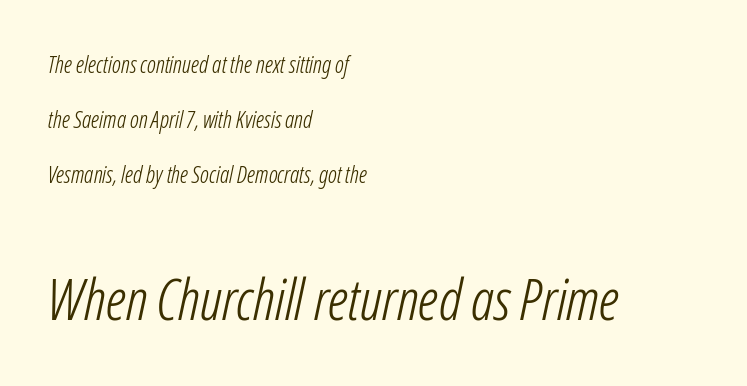
Character widths vary here, with narrow letters taking less room than wide ones. The typography opts for an oblique posture over an upright one. Heft: none added — not bold. Successive baselines arrive slowly, with a big drop between each. If you squint, the bottom block still reads clearly — it's the larger of the two.
